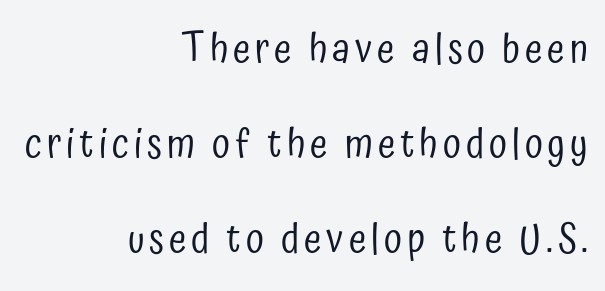
When letters stand straight like this, we call the style roman or upright. The rendering uses a large line-height, opening up the rows. A student would call this right alignment; a typographer would say flush right, rag left. The space beneath each line is pristine and unruled.
